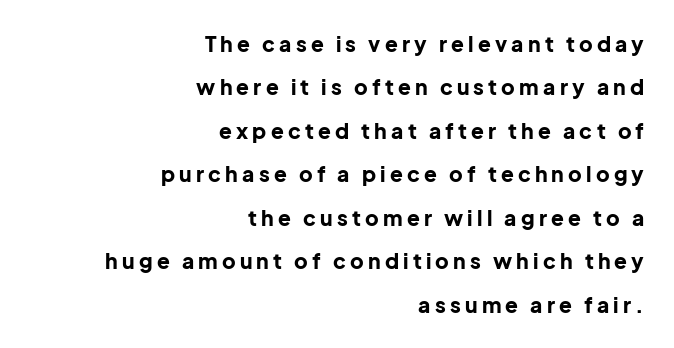
The words here are not underlined. Horizontal bands of white between lines are thick stripes. These lines were composed using upright roman letters. The letterforms stand isolated, each surrounded by extra space.
